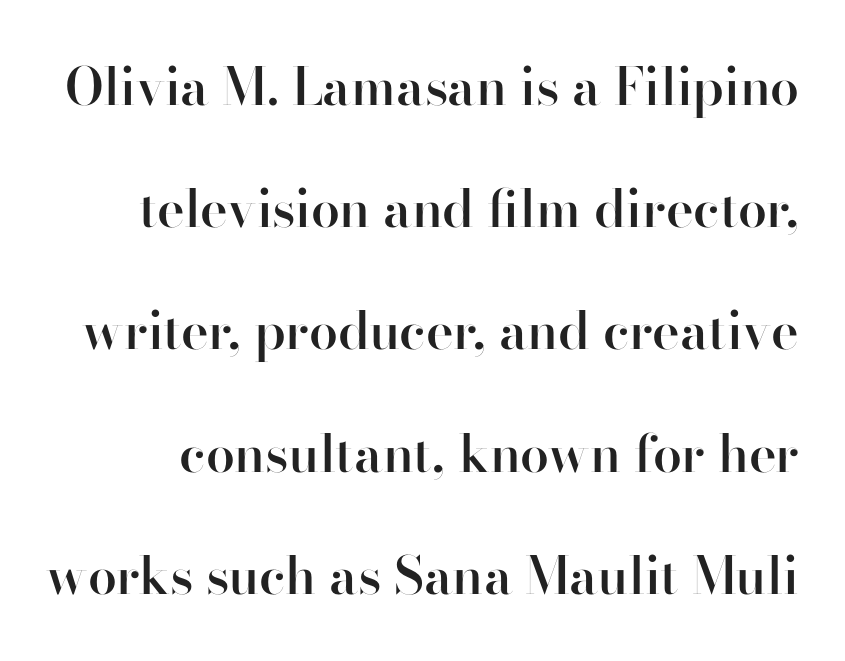
{"serif": "no", "italic": "no", "bold": "semi", "weight": "semibold", "width": "normal", "stroke_contrast": "high", "x_height": "small", "monospaced": "no", "underline": "no", "line_spacing": "loose", "line_spacing_ratio": 2.35, "letter_spacing": "normal", "letter_spacing_em": 0.0, "glyph_px": 52}
